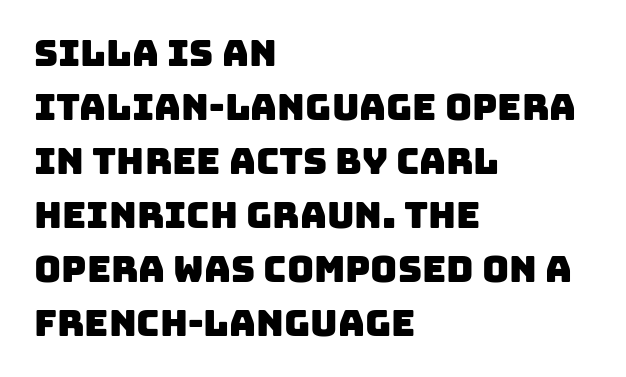
The image shows 37 px sans-serif type; set left-aligned, normal line spacing (1.46x), normal letter spacing, not underlined; low stroke contrast and a large x-height.
